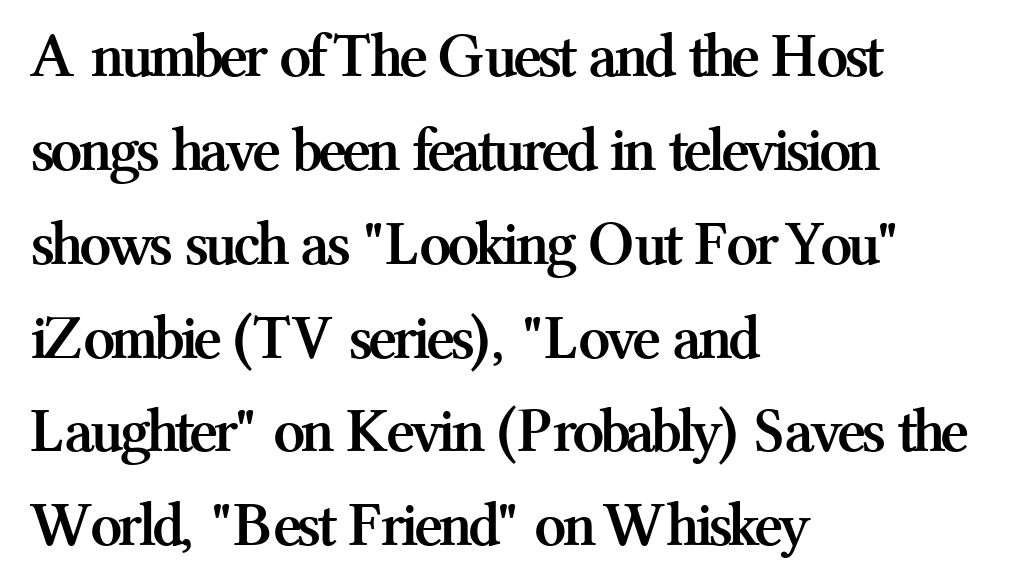
{"serif": "yes", "italic": "no", "bold": "yes", "weight": "semibold", "width": "normal", "stroke_contrast": "medium", "x_height": "medium", "monospaced": "no", "underline": "no", "align": "left", "line_spacing": "normal", "line_spacing_ratio": 1.49, "letter_spacing": "normal", "letter_spacing_em": 0.0, "glyph_px": 63}
